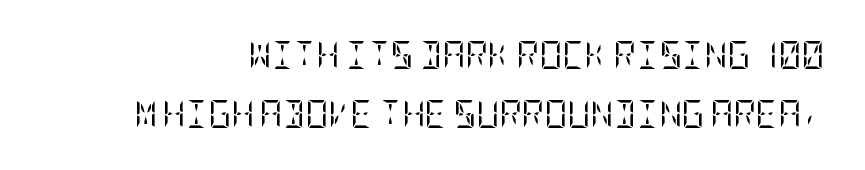
The area under the type is left untouched. The leading is generous, giving the passage an open texture. The typography opts for an upright posture over an oblique one. This rendering leaves character spacing at its baseline value. Counters stay open thanks to moderate or lighter strokes.
